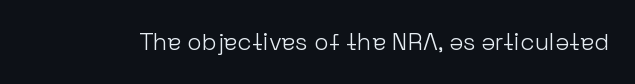
The image shows 24 px text type, upright; set normal letter spacing, not underlined.
